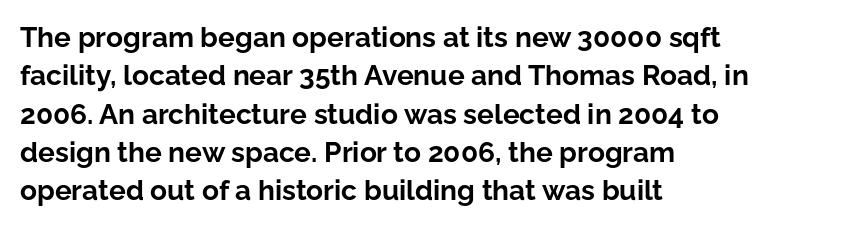
The image shows 28 px bold sans-serif type, upright; set left-aligned, normal line spacing (1.37x), normal letter spacing, not underlined; low stroke contrast and a medium x-height.
